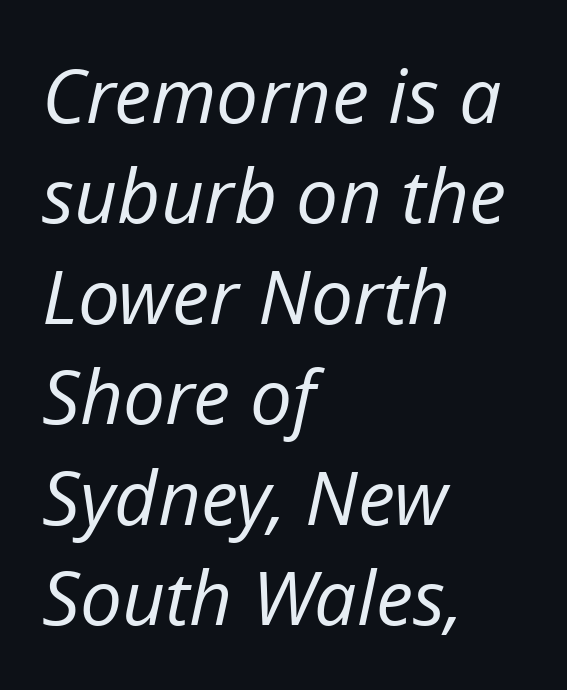
{"italic": "yes", "lean": "right", "slant_degrees": 12, "bold": "no", "weight": "regular", "width": "normal", "stroke_contrast": "low", "x_height": "medium", "monospaced": "no", "underline": "no", "align": "left", "line_spacing": "normal", "line_spacing_ratio": 1.34, "letter_spacing": "normal", "letter_spacing_em": 0.0, "glyph_px": 75}
